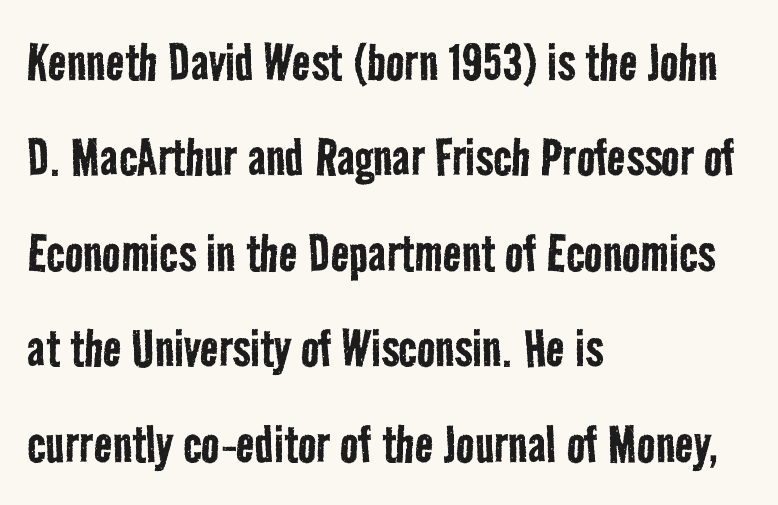
{"serif": "no", "bold": "no", "weight": "regular", "width": "condensed", "stroke_contrast": "low", "x_height": "medium", "monospaced": "no", "underline": "no", "align": "left", "line_spacing": "normal", "line_spacing_ratio": 1.54, "letter_spacing": "normal", "letter_spacing_em": 0.0, "glyph_px": 62}
